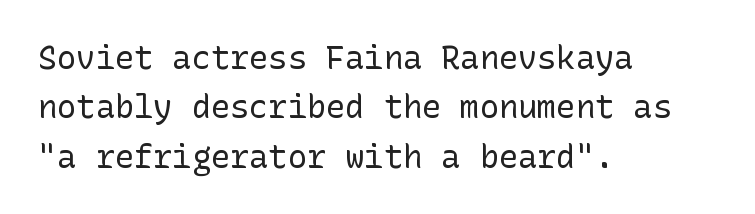
The image shows 32 px regular-weight sans-serif type, upright; set left-aligned, normal line spacing (1.54x), normal letter spacing, not underlined; low stroke contrast and a medium x-height.
